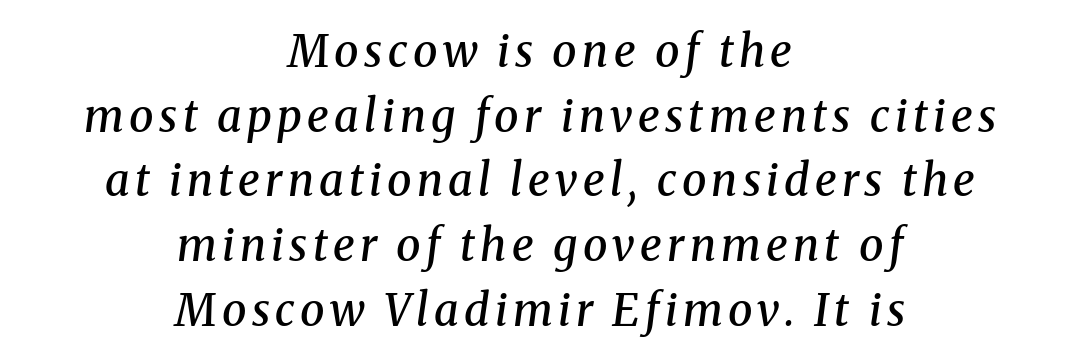
{"serif": "yes", "italic": "yes", "lean": "right", "slant_degrees": 8, "bold": "semi", "weight": "semibold", "width": "normal", "stroke_contrast": "medium", "x_height": "medium", "monospaced": "no", "underline": "no", "align": "center", "line_spacing": "normal", "line_spacing_ratio": 1.47, "glyph_px": 44}
